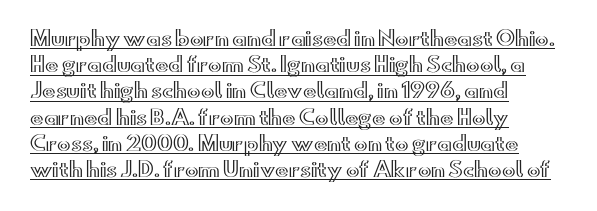
Q: Is the text italic (slanted)? A: No, it is upright.
Q: Is the text underlined? A: Yes.
Q: How is the paragraph aligned? A: Left-aligned.
Q: Is the spacing between letters normal or unusually wide? A: Normal.
Q: Is the spacing between lines tight, normal or loose? A: Normal.
